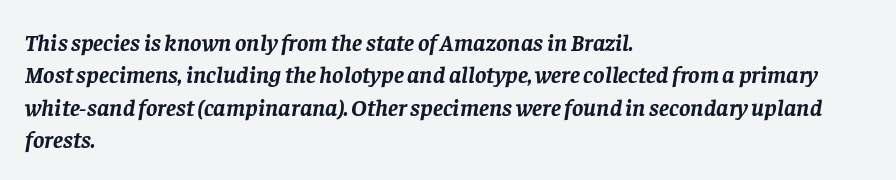
The image shows 24 px bold type, italic (leaning right); set left-aligned, normal line spacing (1.35x), normal letter spacing, not underlined.
